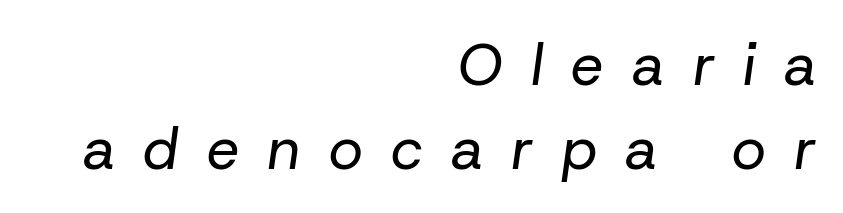
Q: Is the text bold? A: No.
Q: Is the text italic (slanted)? A: Yes, it leans right by about 8 degrees.
Q: Is the text underlined? A: No.
Q: How is the paragraph aligned? A: Right-aligned.
Q: Is the spacing between letters normal or unusually wide? A: Unusually wide.
Q: Is the spacing between lines tight, normal or loose? A: Normal.
Q: Width (condensed, normal, or wide)? A: Normal.
Q: Stroke contrast? A: Low.
Q: x-height? A: Medium.
Q: Monospaced? A: No.
